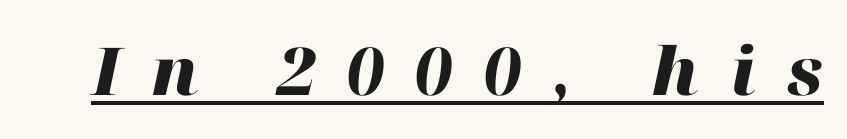
The image shows 66 px heavy type, italic (leaning right); set unusually wide letter spacing (+0.47 em), underlined; high stroke contrast and a medium x-height.
